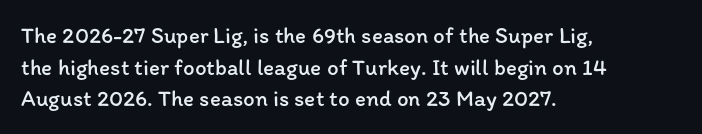
The image shows 23 px text type, upright; set left-aligned, normal line spacing (1.38x), normal letter spacing, not underlined.
